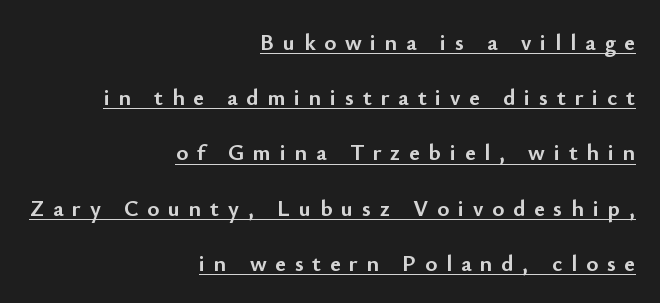
{"italic": "no", "bold": "yes", "underline": "yes", "align": "right", "line_spacing": "loose", "line_spacing_ratio": 2.4, "letter_spacing": "wide", "letter_spacing_em": 0.38, "glyph_px": 23}
